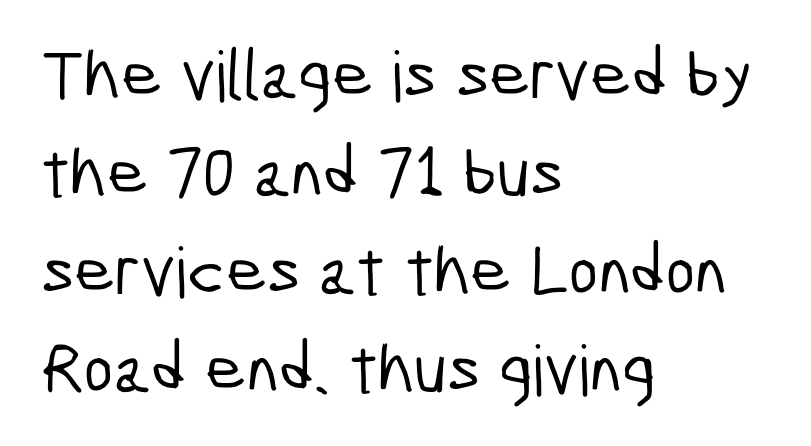
The image shows 70 px condensed sans-serif type; set left-aligned, normal line spacing (1.4x), normal letter spacing, not underlined; low stroke contrast and a medium x-height.
